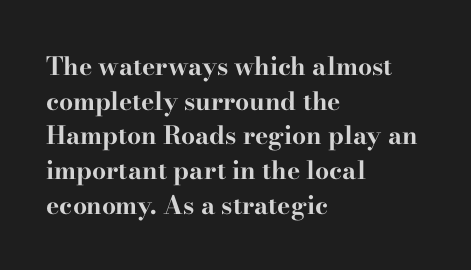
The image shows 25 px bold type, upright; set left-aligned, normal line spacing (1.39x), normal letter spacing, not underlined.
